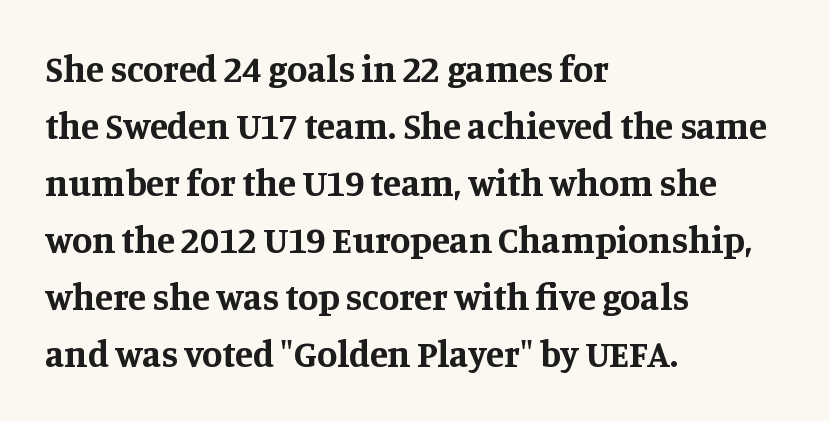
Q: Is the text bold? A: Yes.
Q: Is the text italic (slanted)? A: No, it is upright.
Q: Is the typeface a serif or a sans-serif typeface? A: Serif.
Q: Is the text underlined? A: No.
Q: How is the paragraph aligned? A: Left-aligned.
Q: Is the spacing between letters normal or unusually wide? A: Normal.
Q: Is the spacing between lines tight, normal or loose? A: Normal.
Q: Width (condensed, normal, or wide)? A: Normal.
Q: Stroke contrast? A: Medium.
Q: x-height? A: Large.
Q: Monospaced? A: No.
